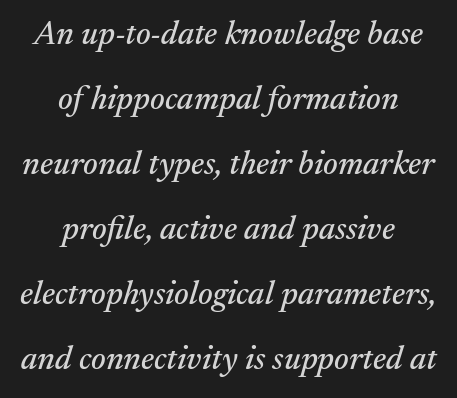
Q: Is the text italic (slanted)? A: Yes, it leans right by about 17 degrees.
Q: Is the typeface a serif or a sans-serif typeface? A: Serif.
Q: Is the text underlined? A: No.
Q: How is the paragraph aligned? A: Centered.
Q: Is the spacing between letters normal or unusually wide? A: Normal.
Q: Is the spacing between lines tight, normal or loose? A: Loose.
Q: Width (condensed, normal, or wide)? A: Normal.
Q: Stroke contrast? A: Medium.
Q: x-height? A: Medium.
Q: Monospaced? A: No.
